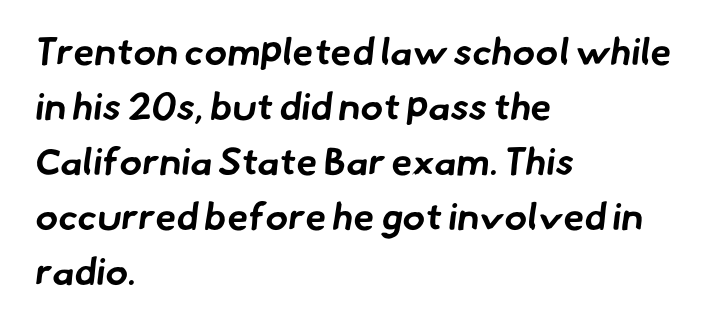
{"serif": "no", "bold": "yes", "weight": "bold", "width": "normal", "stroke_contrast": "low", "x_height": "small", "monospaced": "no", "underline": "no", "align": "left", "line_spacing": "normal", "line_spacing_ratio": 1.45, "letter_spacing": "normal", "letter_spacing_em": 0.0, "glyph_px": 38}
